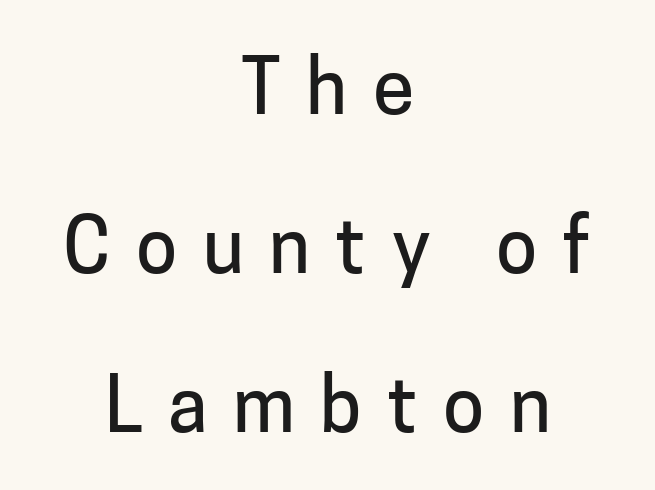
Q: Is the text italic (slanted)? A: No, it is upright.
Q: Is the typeface a serif or a sans-serif typeface? A: Sans-serif.
Q: Is the text underlined? A: No.
Q: How is the paragraph aligned? A: Centered.
Q: Is the spacing between letters normal or unusually wide? A: Unusually wide.
Q: Is the spacing between lines tight, normal or loose? A: Loose.
Q: Width (condensed, normal, or wide)? A: Normal.
Q: Stroke contrast? A: Low.
Q: x-height? A: Medium.
Q: Monospaced? A: No.
